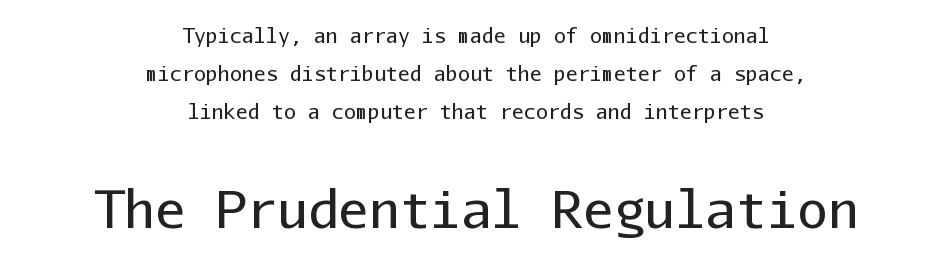
{"serif": "no", "italic": "no", "bold": "no", "weight": "regular", "width": "normal", "stroke_contrast": "low", "x_height": "medium", "monospaced": "yes", "underline": "no", "align": "center", "line_spacing_ratio": 1.89, "letter_spacing": "normal", "letter_spacing_em": 0.0, "larger_block": "second", "size_ratio": 2.55, "glyph_px": 51}
